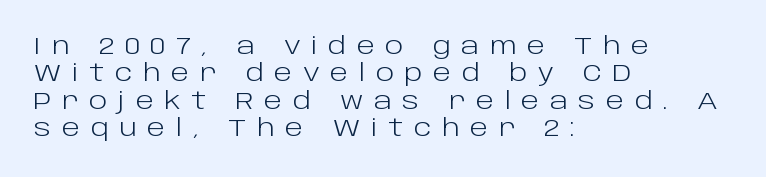
Q: Is the text bold? A: No.
Q: Is the text italic (slanted)? A: No, it is upright.
Q: Is the text underlined? A: No.
Q: How is the paragraph aligned? A: Left-aligned.
Q: Is the spacing between letters normal or unusually wide? A: Unusually wide.
Q: Is the spacing between lines tight, normal or loose? A: Tight.
